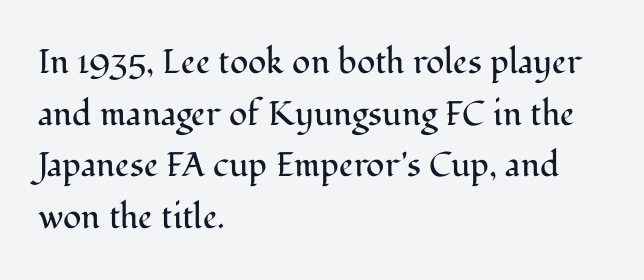
Upright lettering throughout. The passage shown is not underscored anywhere. A serif font was chosen for this passage. Which margin do the lines hug? The left one — the right edge is uneven. How would I describe the line gaps? Plain and ordinary.
